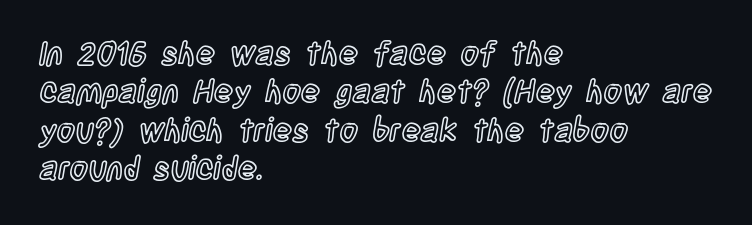
The image shows 32 px condensed type; set left-aligned, line spacing 1.2x, normal letter spacing, not underlined; a large x-height.
